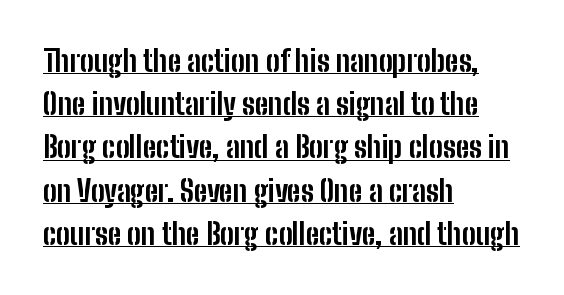
Q: Is the text bold? A: Yes.
Q: Is the text italic (slanted)? A: No, it is upright.
Q: Is the typeface a serif or a sans-serif typeface? A: Sans-serif.
Q: Is the text underlined? A: Yes.
Q: How is the paragraph aligned? A: Left-aligned.
Q: Is the spacing between letters normal or unusually wide? A: Normal.
Q: Is the spacing between lines tight, normal or loose? A: Normal.
Q: Width (condensed, normal, or wide)? A: Condensed.
Q: Stroke contrast? A: Low.
Q: x-height? A: Medium.
Q: Monospaced? A: No.
